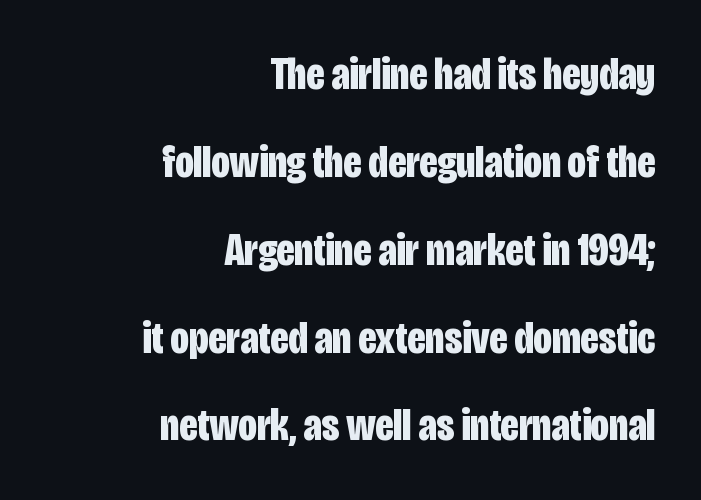
The image shows 46 px bold, condensed sans-serif type, upright; set right-aligned, loose line spacing (1.91x), normal letter spacing, not underlined; low stroke contrast and a large x-height.
